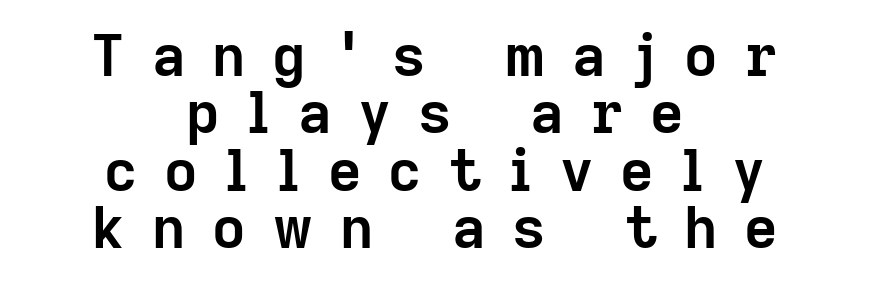
Q: Is the text bold? A: Yes.
Q: Is the text italic (slanted)? A: No, it is upright.
Q: Is the typeface a serif or a sans-serif typeface? A: Sans-serif.
Q: Is the text underlined? A: No.
Q: How is the paragraph aligned? A: Centered.
Q: Is the spacing between letters normal or unusually wide? A: Unusually wide.
Q: Is the spacing between lines tight, normal or loose? A: Tight.
Q: Width (condensed, normal, or wide)? A: Normal.
Q: Stroke contrast? A: Low.
Q: x-height? A: Medium.
Q: Monospaced? A: No.
